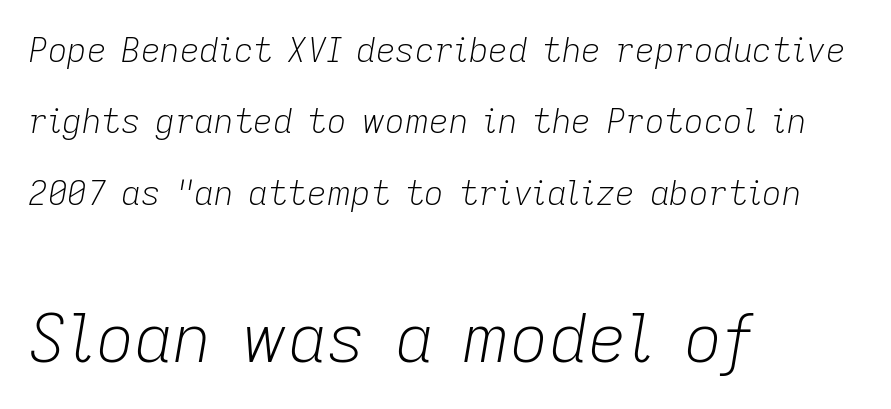
Q: Is the text bold? A: No.
Q: Is the text italic (slanted)? A: Yes, it leans right by about 9 degrees.
Q: Is the text underlined? A: No.
Q: How is the paragraph aligned? A: Left-aligned.
Q: Is the spacing between letters normal or unusually wide? A: Normal.
Q: Is the spacing between lines tight, normal or loose? A: Loose.
Q: Which block of text is set in a larger size, the first (top) or the second (bottom)? A: The second (bottom) one.
Q: Width (condensed, normal, or wide)? A: Normal.
Q: Stroke contrast? A: Low.
Q: x-height? A: Medium.
Q: Monospaced? A: No.
